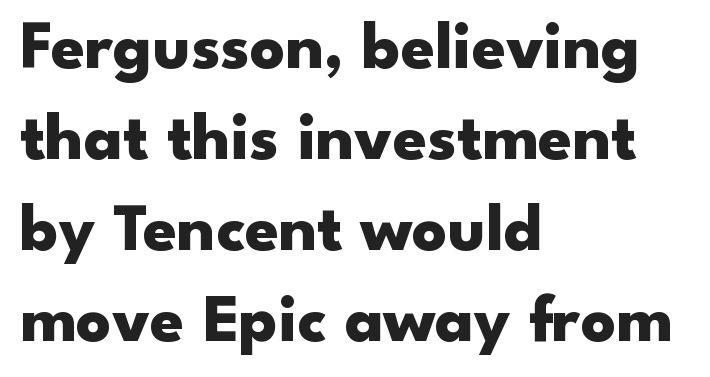
Q: Is the text bold? A: Yes.
Q: Is the text italic (slanted)? A: No, it is upright.
Q: Is the typeface a serif or a sans-serif typeface? A: Sans-serif.
Q: Is the text underlined? A: No.
Q: How is the paragraph aligned? A: Left-aligned.
Q: Is the spacing between letters normal or unusually wide? A: Normal.
Q: Is the spacing between lines tight, normal or loose? A: Normal.
Q: Width (condensed, normal, or wide)? A: Wide.
Q: Stroke contrast? A: Low.
Q: x-height? A: Small.
Q: Monospaced? A: No.
